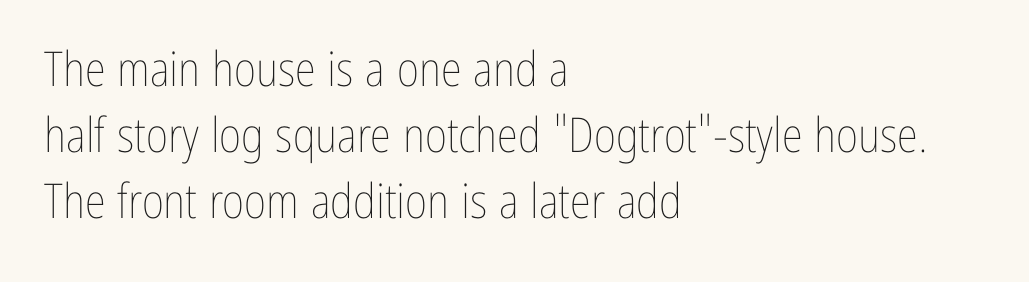
The image shows 48 px thin, condensed type, upright; set left-aligned, normal line spacing (1.38x), normal letter spacing, not underlined; low stroke contrast and a medium x-height.
